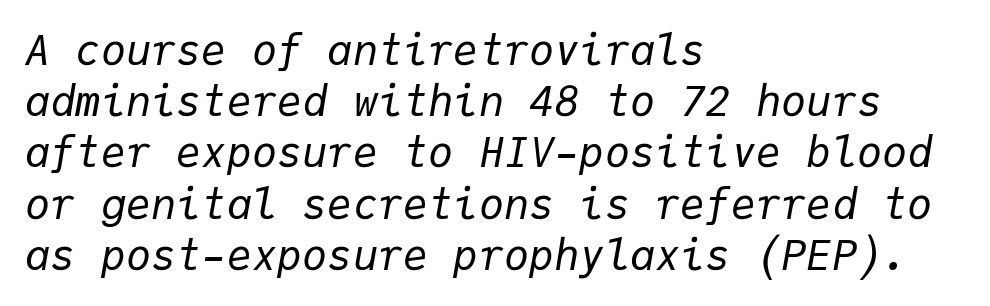
{"italic": "yes", "lean": "right", "slant_degrees": 9, "bold": "no", "weight": "regular", "width": "normal", "stroke_contrast": "low", "x_height": "medium", "monospaced": "yes", "underline": "no", "align": "left", "line_spacing_ratio": 1.22, "letter_spacing": "normal", "letter_spacing_em": 0.0, "glyph_px": 42}
